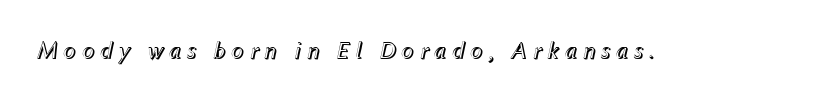
{"italic": "yes", "lean": "right", "slant_degrees": 12, "underline": "no", "letter_spacing": "wide", "letter_spacing_em": 0.21, "glyph_px": 24}
